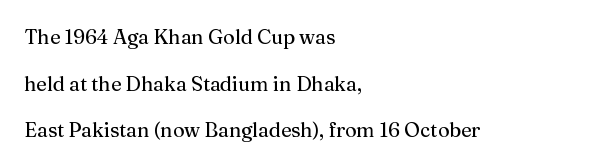
The image shows 20 px text type, upright; set left-aligned, loose line spacing (2.33x), normal letter spacing, not underlined.
